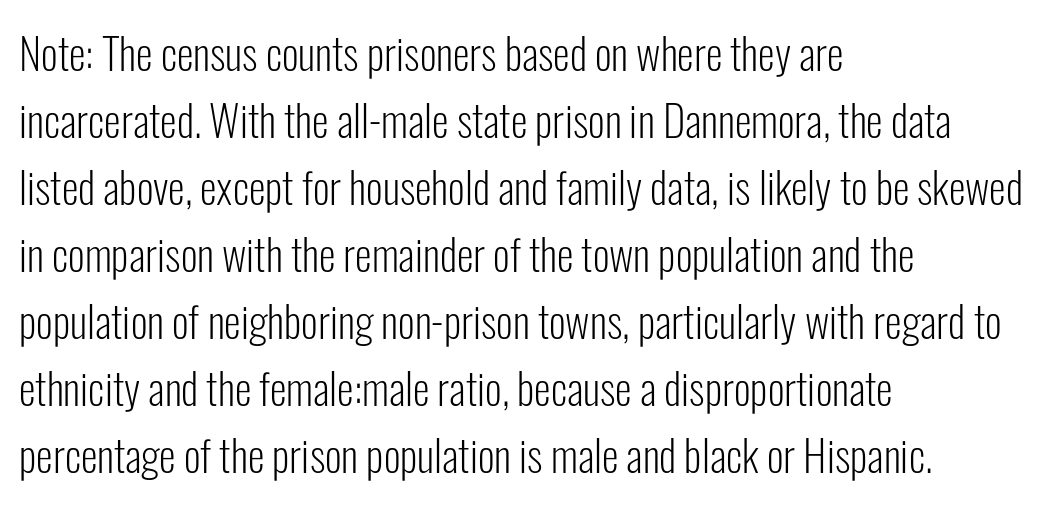
{"serif": "no", "italic": "no", "bold": "no", "weight": "light", "width": "condensed", "stroke_contrast": "low", "x_height": "medium", "monospaced": "no", "underline": "no", "align": "left", "line_spacing": "normal", "line_spacing_ratio": 1.56, "letter_spacing": "normal", "letter_spacing_em": 0.0, "glyph_px": 43}
